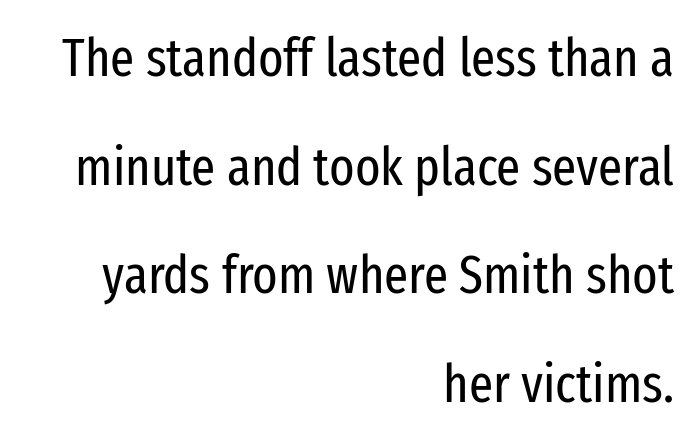
Q: Is the text bold? A: No.
Q: Is the text italic (slanted)? A: No, it is upright.
Q: Is the typeface a serif or a sans-serif typeface? A: Sans-serif.
Q: Is the text underlined? A: No.
Q: How is the paragraph aligned? A: Right-aligned.
Q: Is the spacing between letters normal or unusually wide? A: Normal.
Q: Is the spacing between lines tight, normal or loose? A: Loose.
Q: Width (condensed, normal, or wide)? A: Condensed.
Q: Stroke contrast? A: Low.
Q: x-height? A: Medium.
Q: Monospaced? A: No.
